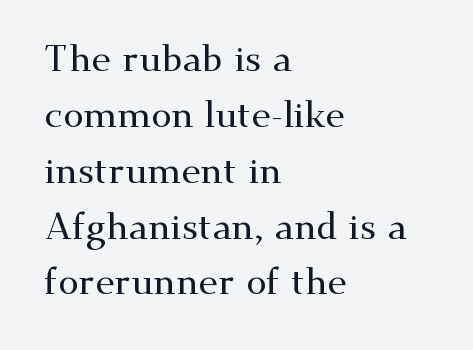
{"serif": "yes", "italic": "no", "width": "wide", "stroke_contrast": "medium", "x_height": "small", "monospaced": "no", "underline": "no", "align": "left", "line_spacing": "normal", "line_spacing_ratio": 1.51, "letter_spacing": "normal", "letter_spacing_em": 0.0, "glyph_px": 37}
